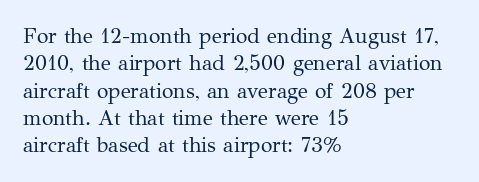
Q: Is the text bold? A: No.
Q: Is the text italic (slanted)? A: No, it is upright.
Q: Is the text underlined? A: No.
Q: How is the paragraph aligned? A: Left-aligned.
Q: Is the spacing between letters normal or unusually wide? A: Normal.
Q: Is the spacing between lines tight, normal or loose? A: Normal.
